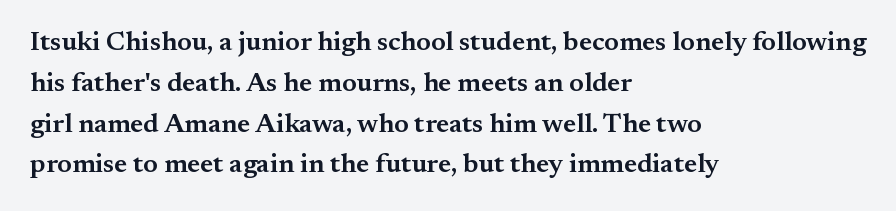
Compared with a centered layout, this one pins lines to the left instead. Compared with typical paragraphs, the rows here are spaced about the same. You can tell it's not italic because the verticals are truly vertical. Bare-footed words on every line. A fair bit of extra ink — the face is semibold, not bold.
